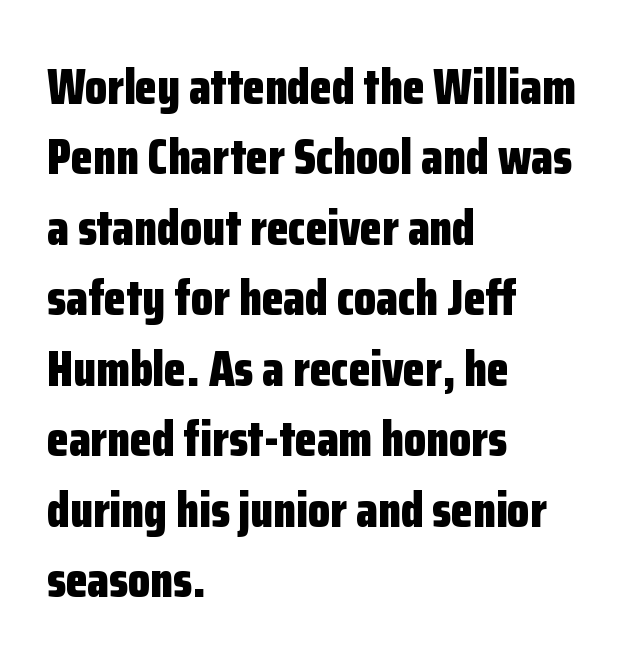
The image shows 50 px bold, condensed sans-serif type, upright; set left-aligned, normal line spacing (1.41x), normal letter spacing, not underlined; low stroke contrast and a medium x-height.
